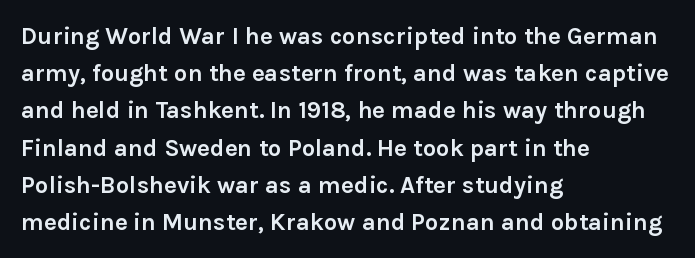
Q: Is the text bold? A: Yes.
Q: Is the text italic (slanted)? A: No, it is upright.
Q: Is the text underlined? A: No.
Q: How is the paragraph aligned? A: Left-aligned.
Q: Is the spacing between letters normal or unusually wide? A: Normal.
Q: Is the spacing between lines tight, normal or loose? A: Normal.
